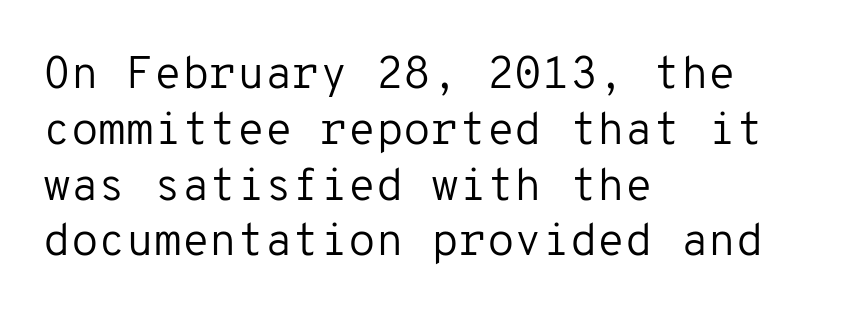
The image shows 45 px regular-weight sans-serif type, upright, monospaced; set left-aligned, line spacing 1.24x, normal letter spacing, not underlined; low stroke contrast and a medium x-height.
